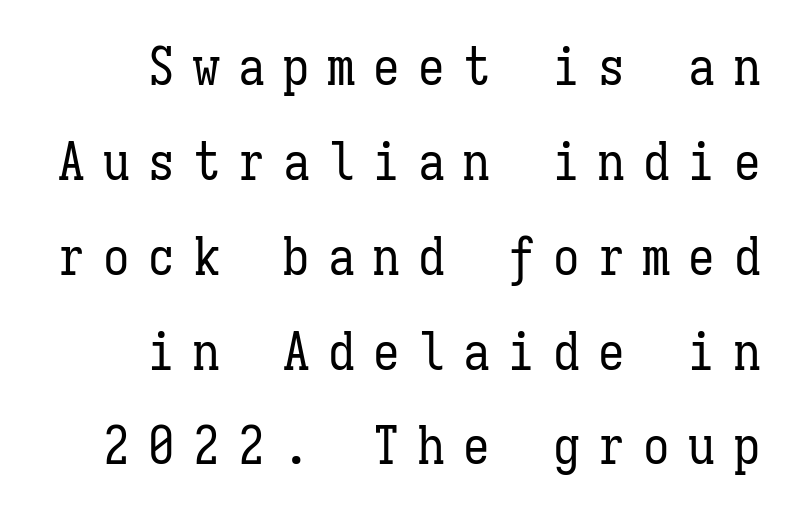
{"italic": "no", "bold": "no", "weight": "regular", "width": "condensed", "stroke_contrast": "low", "x_height": "medium", "monospaced": "yes", "underline": "no", "align": "right", "line_spacing_ratio": 1.79, "letter_spacing": "wide", "letter_spacing_em": 0.35, "glyph_px": 53}
